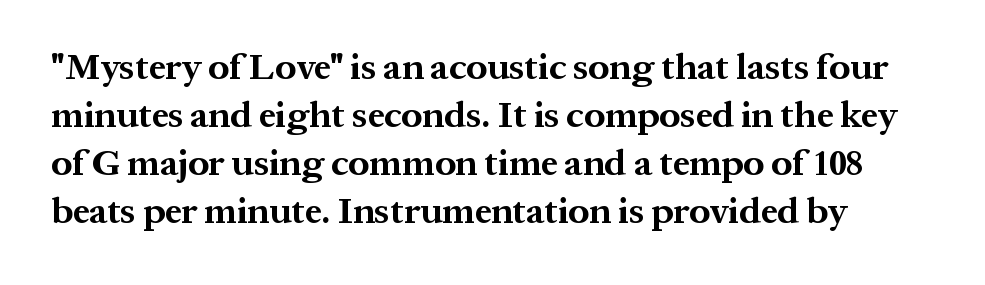
{"serif": "yes", "italic": "no", "bold": "yes", "weight": "bold", "width": "normal", "stroke_contrast": "medium", "x_height": "medium", "monospaced": "no", "underline": "no", "line_spacing": "normal", "line_spacing_ratio": 1.3, "letter_spacing": "normal", "letter_spacing_em": 0.0, "glyph_px": 37}
